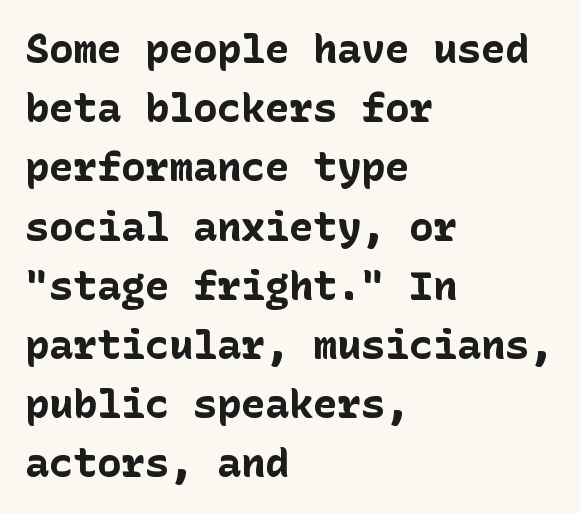
{"serif": "no", "italic": "no", "bold": "yes", "weight": "bold", "width": "normal", "stroke_contrast": "low", "x_height": "medium", "underline": "no", "align": "left", "line_spacing": "normal", "line_spacing_ratio": 1.48, "letter_spacing": "normal", "letter_spacing_em": 0.0, "glyph_px": 40}
